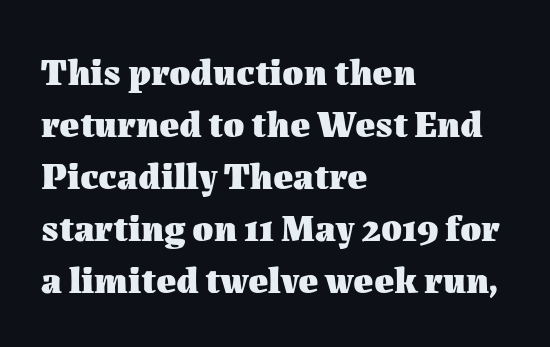
Tracking value appears to be zero — textbook default spacing. Note the varied advance widths — an 'i' is clearly narrower than an 'm'. Summary of weight: heavy, a full bold. Italic? Not at all — the glyphs are vertical.
